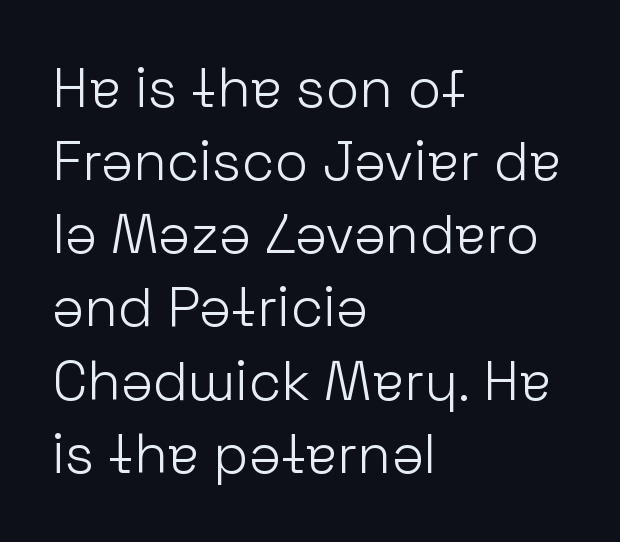
No italicization has been applied; the sample stays upright. The letters advance in unequal steps, a hallmark of proportional type. The gaps between neighbouring characters are ordinary and unremarkable. The ragged edge is on the right, which tells us the setting is flush left.
